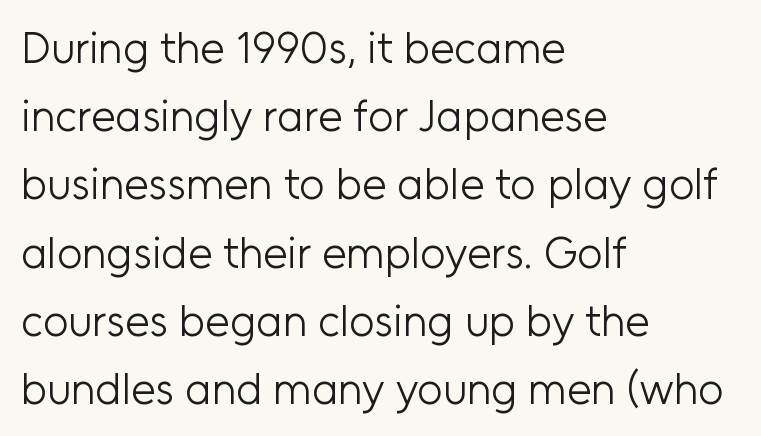
{"serif": "no", "italic": "no", "bold": "no", "weight": "light", "width": "normal", "stroke_contrast": "low", "x_height": "medium", "monospaced": "no", "underline": "no", "align": "left", "line_spacing": "normal", "line_spacing_ratio": 1.55, "letter_spacing": "normal", "letter_spacing_em": 0.0, "glyph_px": 44}
